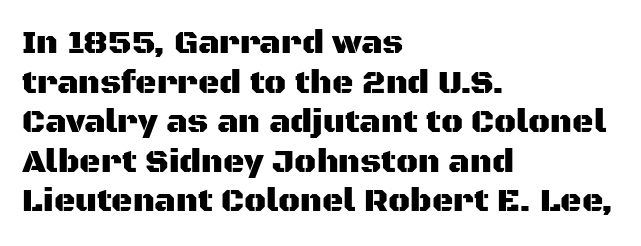
{"serif": "no", "italic": "no", "width": "normal", "stroke_contrast": "medium", "x_height": "large", "monospaced": "no", "underline": "no", "align": "left", "line_spacing_ratio": 1.2, "letter_spacing": "normal", "letter_spacing_em": 0.0, "glyph_px": 33}
